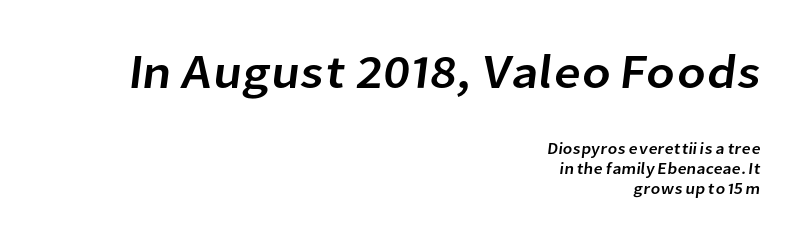
The image shows 48 px sans-serif type; set right-aligned, line spacing 1.24x, normal letter spacing, not underlined; the first (top) block is 3.0x larger; low stroke contrast and a medium x-height.
